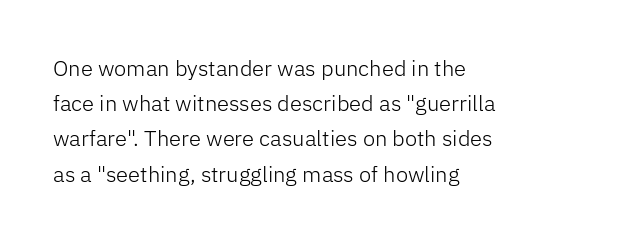
{"italic": "no", "bold": "no", "underline": "no", "align": "left", "line_spacing": "normal", "line_spacing_ratio": 1.6, "letter_spacing": "normal", "letter_spacing_em": 0.0, "glyph_px": 22}
